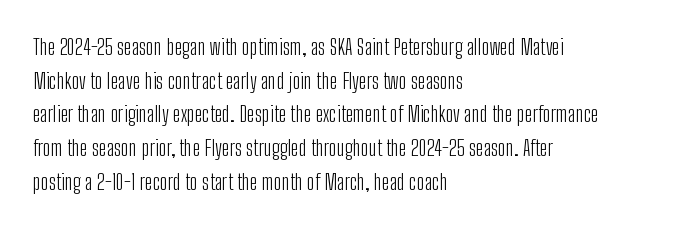
Unbolded letterforms with no extra heft. The letterforms sit shoulder to shoulder at normal distance. Line spacing here is normal. Glance below the letters and you will spot only blank space. Visually the block forms a straight wall on the left and a jagged coastline on the right.
